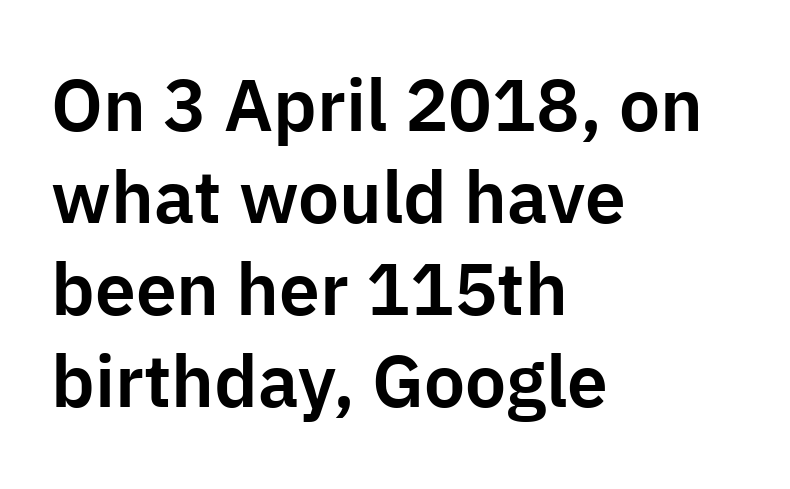
{"serif": "no", "italic": "no", "width": "normal", "stroke_contrast": "low", "x_height": "medium", "monospaced": "no", "underline": "no", "align": "left", "line_spacing": "normal", "line_spacing_ratio": 1.26, "letter_spacing": "normal", "letter_spacing_em": 0.0, "glyph_px": 73}
